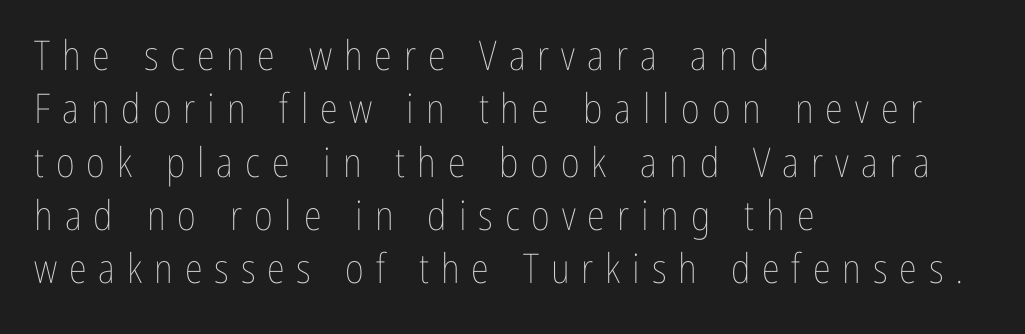
Q: Is the text bold? A: No.
Q: Is the text italic (slanted)? A: No, it is upright.
Q: Is the text underlined? A: No.
Q: How is the paragraph aligned? A: Left-aligned.
Q: Is the spacing between letters normal or unusually wide? A: Unusually wide.
Q: Is the spacing between lines tight, normal or loose? A: Normal.
Q: Width (condensed, normal, or wide)? A: Condensed.
Q: Stroke contrast? A: Low.
Q: x-height? A: Medium.
Q: Monospaced? A: No.
